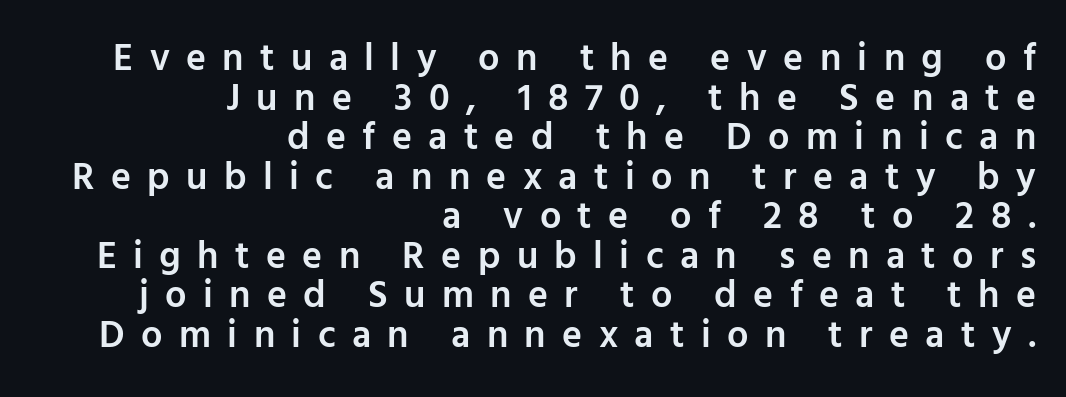
Someone cranked the tracking dial way up on this one. Plain, unruled lines of type. Every character sits straight up, as roman type does. Nope, no serifs anywhere on these letters.
